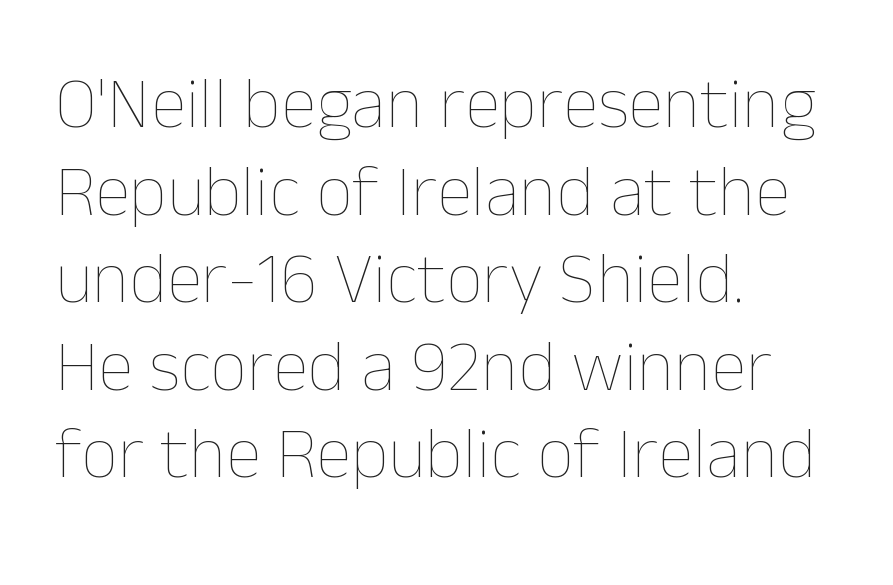
Q: Is the text bold? A: No.
Q: Is the text italic (slanted)? A: No, it is upright.
Q: Is the text underlined? A: No.
Q: How is the paragraph aligned? A: Left-aligned.
Q: Is the spacing between letters normal or unusually wide? A: Normal.
Q: Width (condensed, normal, or wide)? A: Normal.
Q: Stroke contrast? A: Low.
Q: x-height? A: Medium.
Q: Monospaced? A: No.
